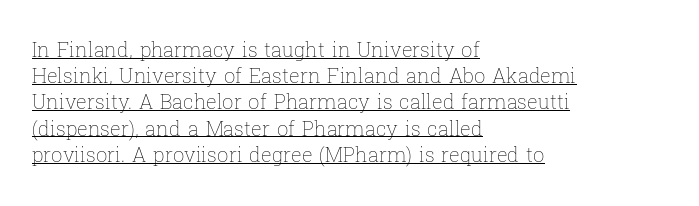
{"italic": "no", "bold": "no", "underline": "yes", "align": "left", "line_spacing": "normal", "line_spacing_ratio": 1.31, "letter_spacing": "normal", "letter_spacing_em": 0.0, "glyph_px": 20}
